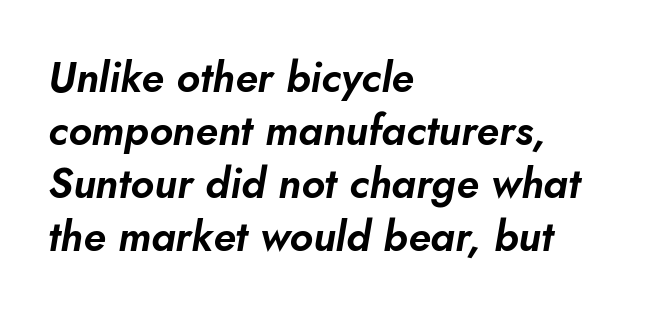
{"italic": "yes", "lean": "right", "slant_degrees": 10, "width": "normal", "stroke_contrast": "low", "x_height": "small", "monospaced": "no", "underline": "no", "align": "left", "line_spacing": "normal", "line_spacing_ratio": 1.26, "letter_spacing": "normal", "letter_spacing_em": 0.0, "glyph_px": 42}
